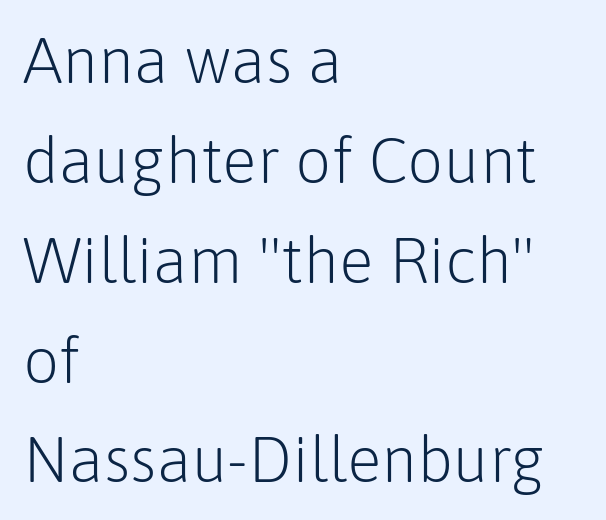
The image shows 64 px light sans-serif type, upright; set left-aligned, normal line spacing (1.56x), normal letter spacing, not underlined; low stroke contrast and a medium x-height.
